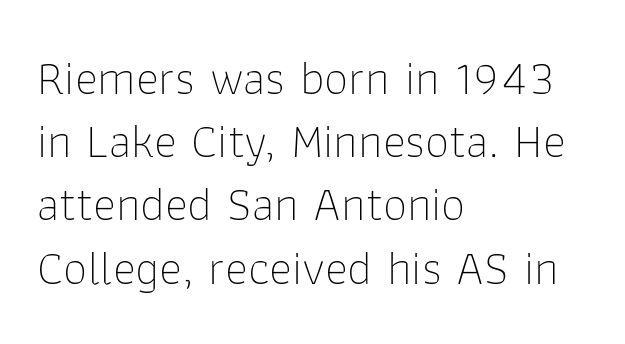
Q: Is the text bold? A: No.
Q: Is the text italic (slanted)? A: No, it is upright.
Q: Is the typeface a serif or a sans-serif typeface? A: Sans-serif.
Q: Is the text underlined? A: No.
Q: How is the paragraph aligned? A: Left-aligned.
Q: Is the spacing between letters normal or unusually wide? A: Normal.
Q: Is the spacing between lines tight, normal or loose? A: Normal.
Q: Width (condensed, normal, or wide)? A: Normal.
Q: Stroke contrast? A: Low.
Q: x-height? A: Medium.
Q: Monospaced? A: No.
